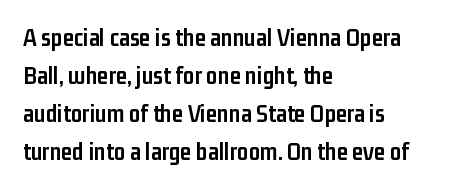
The image shows 25 px bold type, upright; set left-aligned, normal line spacing (1.52x), normal letter spacing, not underlined.
